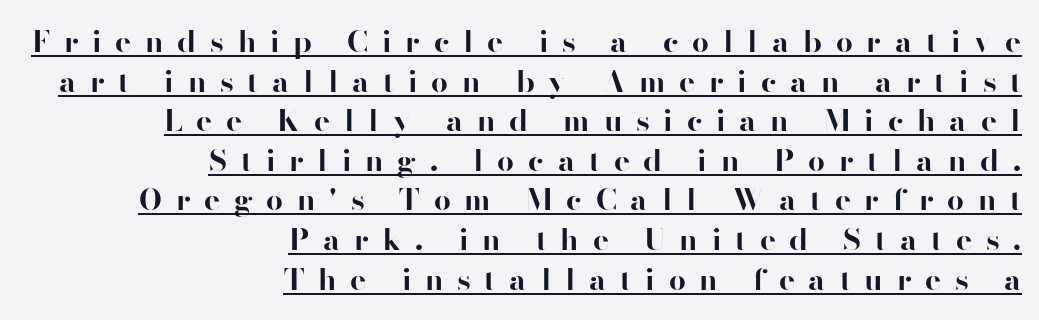
A continuous stroke trails under the words, as in a hyperlink. How would I describe the line gaps? Plain and ordinary. A typesetter would call this proportional, since set widths differ per character. Unlike italic type, these characters show no tilt at all.
